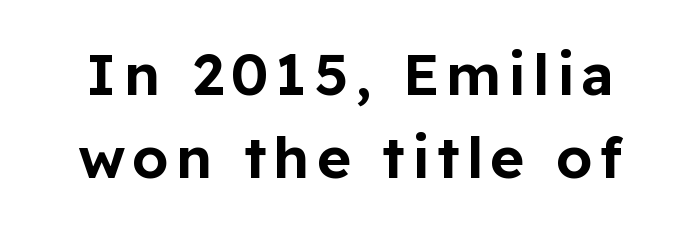
Q: Is the text italic (slanted)? A: No, it is upright.
Q: Is the typeface a serif or a sans-serif typeface? A: Sans-serif.
Q: Is the text underlined? A: No.
Q: Is the spacing between lines tight, normal or loose? A: Normal.
Q: Width (condensed, normal, or wide)? A: Normal.
Q: Stroke contrast? A: Low.
Q: x-height? A: Medium.
Q: Monospaced? A: No.
